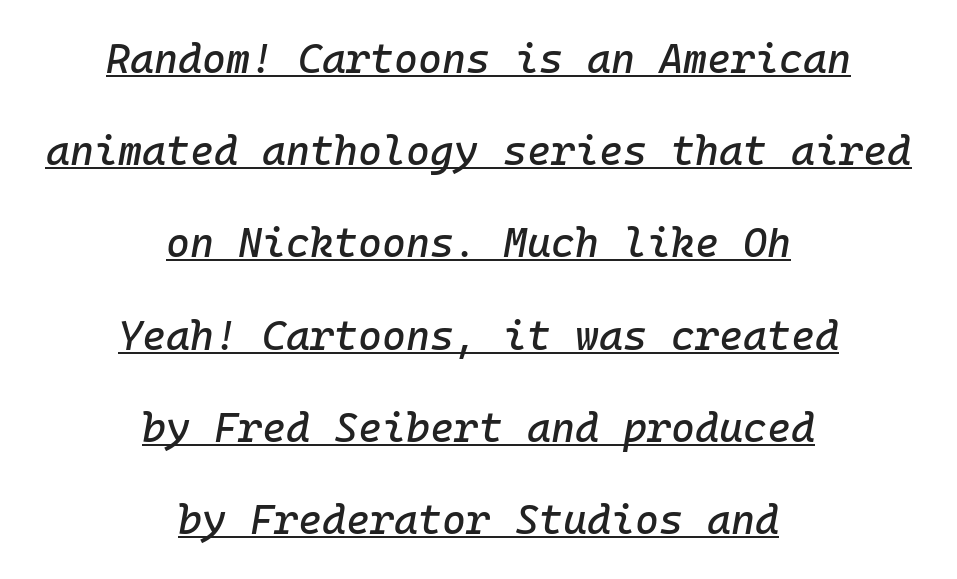
{"italic": "yes", "lean": "right", "slant_degrees": 10, "width": "normal", "stroke_contrast": "low", "x_height": "medium", "monospaced": "yes", "underline": "yes", "align": "center", "line_spacing": "loose", "line_spacing_ratio": 2.25, "letter_spacing": "normal", "letter_spacing_em": 0.0, "glyph_px": 41}
